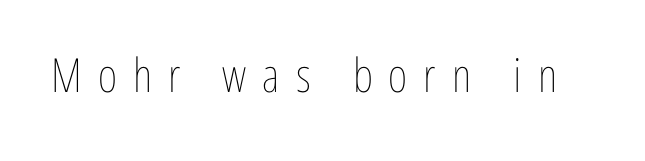
Q: Is the text bold? A: No.
Q: Is the text italic (slanted)? A: No, it is upright.
Q: Is the text underlined? A: No.
Q: Is the spacing between letters normal or unusually wide? A: Unusually wide.
Q: Width (condensed, normal, or wide)? A: Condensed.
Q: Stroke contrast? A: Low.
Q: x-height? A: Medium.
Q: Monospaced? A: No.
